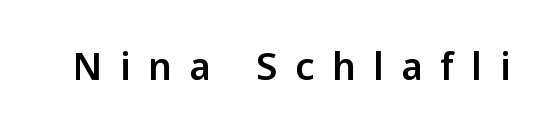
Q: Is the text italic (slanted)? A: No, it is upright.
Q: Is the typeface a serif or a sans-serif typeface? A: Sans-serif.
Q: Is the text underlined? A: No.
Q: Is the spacing between letters normal or unusually wide? A: Unusually wide.
Q: Width (condensed, normal, or wide)? A: Normal.
Q: Stroke contrast? A: Low.
Q: x-height? A: Medium.
Q: Monospaced? A: No.
